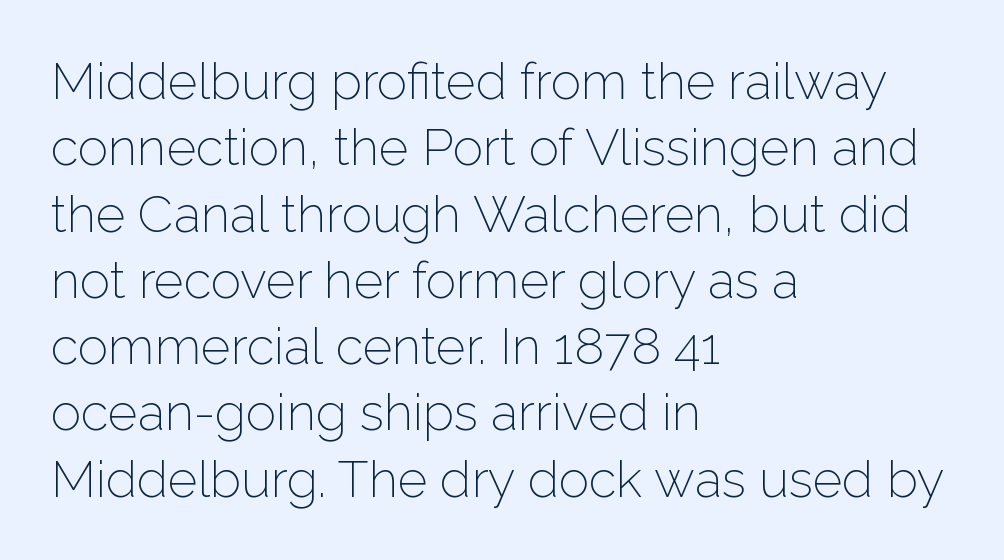
The image shows 51 px light sans-serif type, upright; set left-aligned, normal line spacing (1.3x), normal letter spacing, not underlined; low stroke contrast and a medium x-height.
